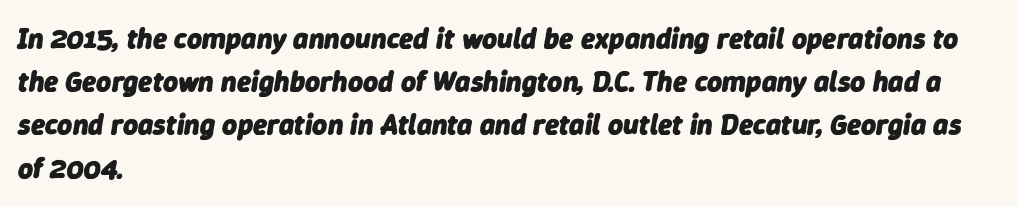
The image shows 29 px heavy type, italic (leaning right); set left-aligned, normal line spacing (1.49x), normal letter spacing, not underlined; low stroke contrast and a medium x-height.
